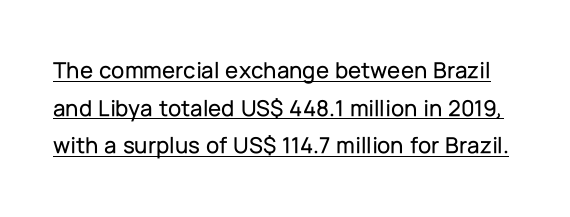
Glyph-to-glyph distance matches everyday printed text. You can see a thin bar hugging the bottom of the glyphs. Characters remain perfectly vertical along every line. A normal amount of white space separates one row of letters from the next.
